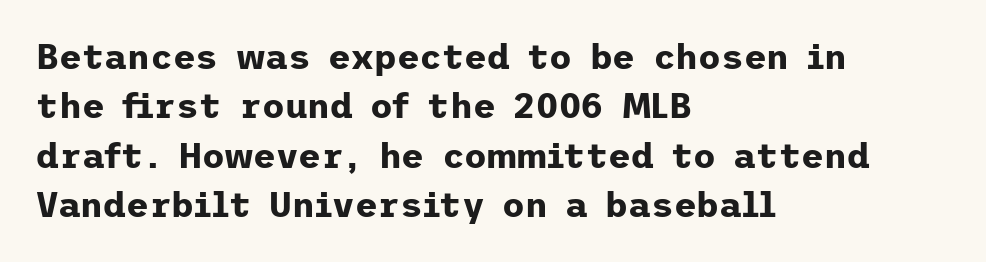
Q: Is the text bold? A: Yes.
Q: Is the text italic (slanted)? A: No, it is upright.
Q: Is the typeface a serif or a sans-serif typeface? A: Sans-serif.
Q: Is the text underlined? A: No.
Q: How is the paragraph aligned? A: Left-aligned.
Q: Is the spacing between letters normal or unusually wide? A: Normal.
Q: Is the spacing between lines tight, normal or loose? A: Normal.
Q: Width (condensed, normal, or wide)? A: Normal.
Q: Stroke contrast? A: Low.
Q: x-height? A: Medium.
